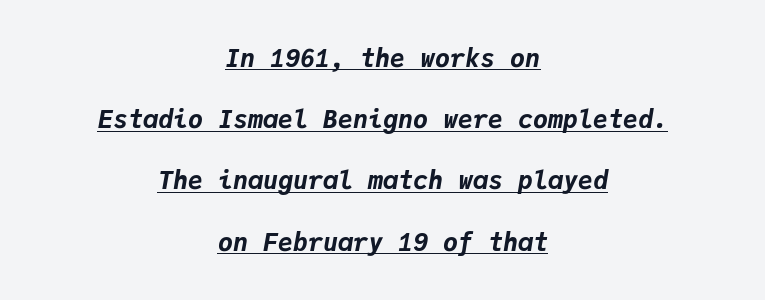
{"italic": "yes", "lean": "right", "slant_degrees": 9, "bold": "yes", "underline": "yes", "align": "center", "line_spacing": "loose", "line_spacing_ratio": 2.45, "letter_spacing": "normal", "letter_spacing_em": 0.0, "glyph_px": 25}
